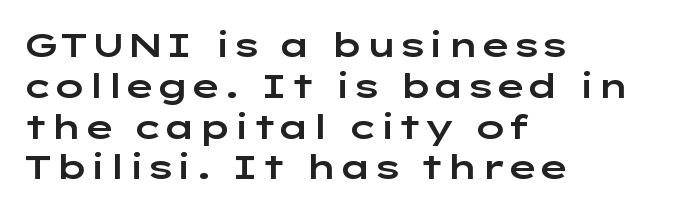
Check where the strokes stop: nothing finishes them off — pure sans. A classic flush-left, rag-right setting is used for this passage. Plain, unruled lines of type. Every stem runs plumb, perpendicular to the baseline.
